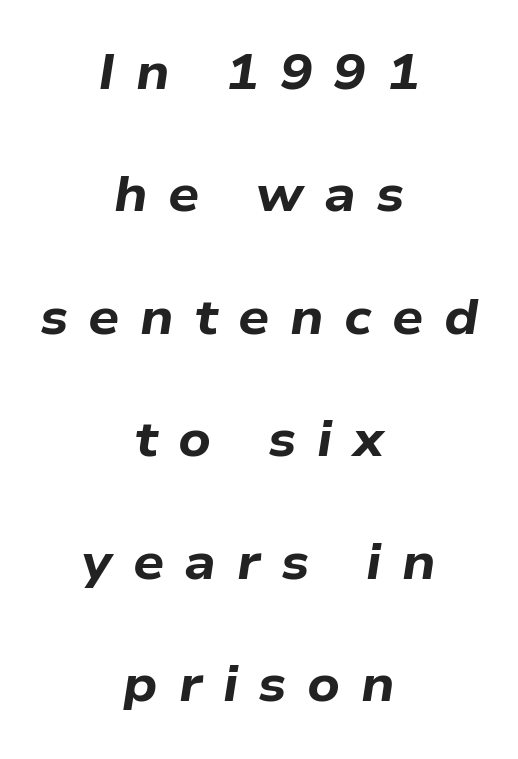
{"italic": "yes", "lean": "right", "slant_degrees": 9, "bold": "yes", "weight": "bold", "width": "wide", "stroke_contrast": "low", "x_height": "medium", "monospaced": "no", "underline": "no", "align": "center", "line_spacing": "loose", "line_spacing_ratio": 2.5, "letter_spacing": "wide", "letter_spacing_em": 0.42, "glyph_px": 49}
